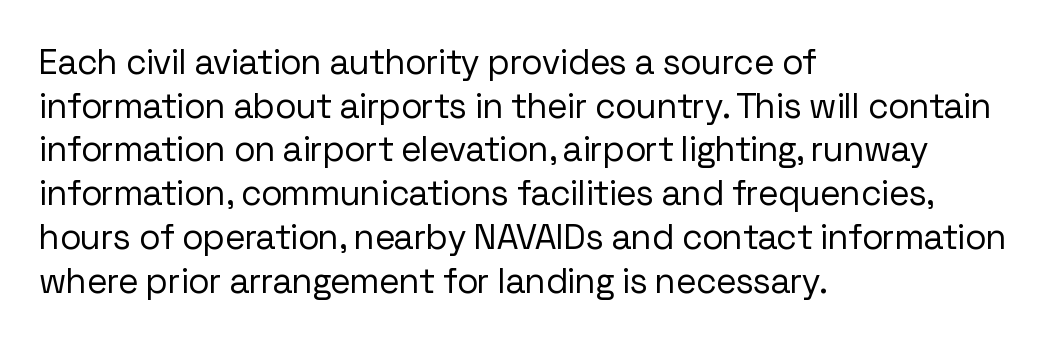
The image shows 35 px regular-weight sans-serif type, upright; set left-aligned, normal line spacing (1.25x), normal letter spacing, not underlined; low stroke contrast and a medium x-height.
